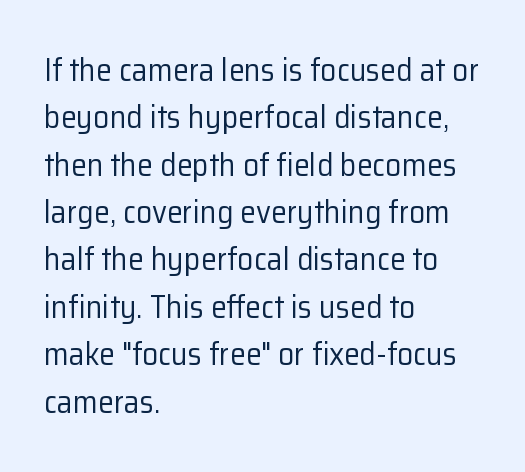
Q: Is the text bold? A: No.
Q: Is the text italic (slanted)? A: No, it is upright.
Q: Is the typeface a serif or a sans-serif typeface? A: Sans-serif.
Q: Is the text underlined? A: No.
Q: How is the paragraph aligned? A: Left-aligned.
Q: Is the spacing between letters normal or unusually wide? A: Normal.
Q: Is the spacing between lines tight, normal or loose? A: Normal.
Q: Width (condensed, normal, or wide)? A: Normal.
Q: Stroke contrast? A: Low.
Q: x-height? A: Medium.
Q: Monospaced? A: No.
